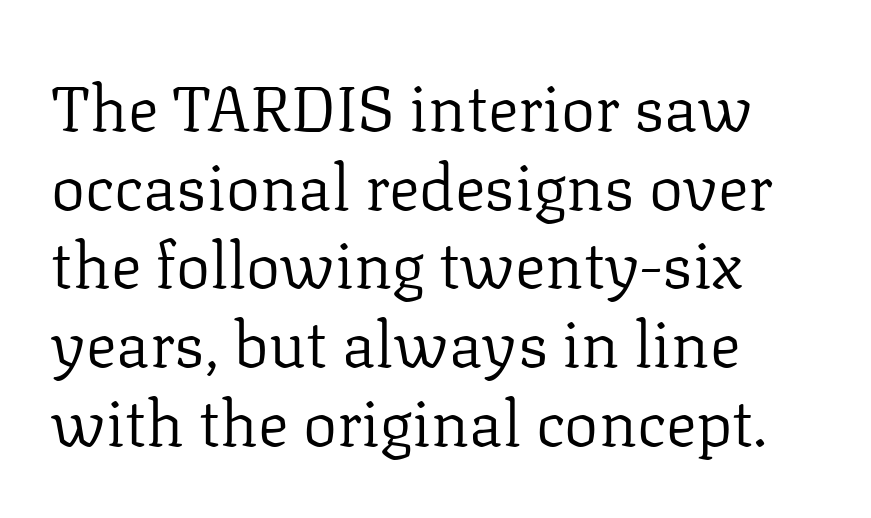
{"serif": "yes", "italic": "no", "bold": "no", "weight": "regular", "width": "normal", "stroke_contrast": "low", "x_height": "medium", "monospaced": "no", "underline": "no", "align": "left", "line_spacing_ratio": 1.23, "letter_spacing": "normal", "letter_spacing_em": 0.0, "glyph_px": 64}
